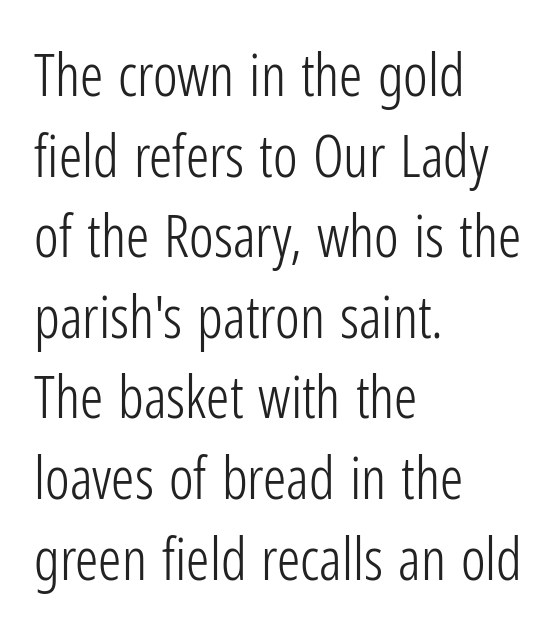
The image shows 58 px light, condensed sans-serif type, upright; set left-aligned, normal line spacing (1.39x), normal letter spacing, not underlined; low stroke contrast and a medium x-height.
